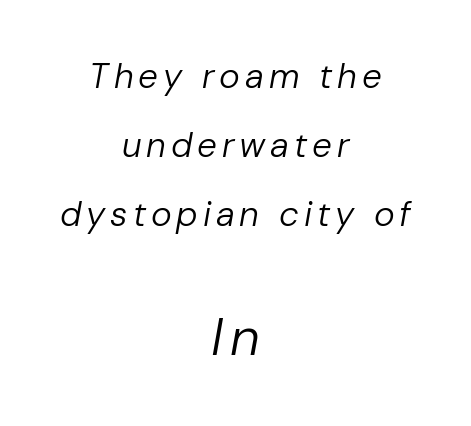
{"italic": "yes", "lean": "right", "slant_degrees": 10, "bold": "no", "weight": "regular", "width": "normal", "stroke_contrast": "low", "x_height": "medium", "monospaced": "no", "underline": "no", "align": "center", "line_spacing": "loose", "line_spacing_ratio": 1.97, "larger_block": "second", "size_ratio": 1.51, "glyph_px": 53}
